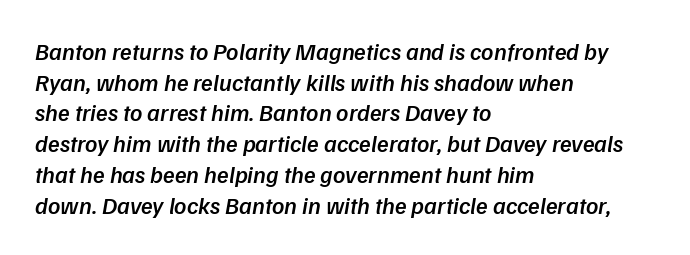
{"bold": "semi", "underline": "no", "align": "left", "line_spacing": "normal", "line_spacing_ratio": 1.28, "letter_spacing": "normal", "letter_spacing_em": 0.0, "glyph_px": 24}
